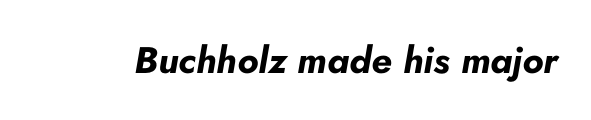
The passage shown is typed in a proportional face where columns would drift. Words float on clear page, feet unadorned. Compared with an ordinary text face, these strokes are far heavier — a full bold. There is no visible air inserted between adjacent glyphs. An italicized treatment has been applied to the whole sample.
